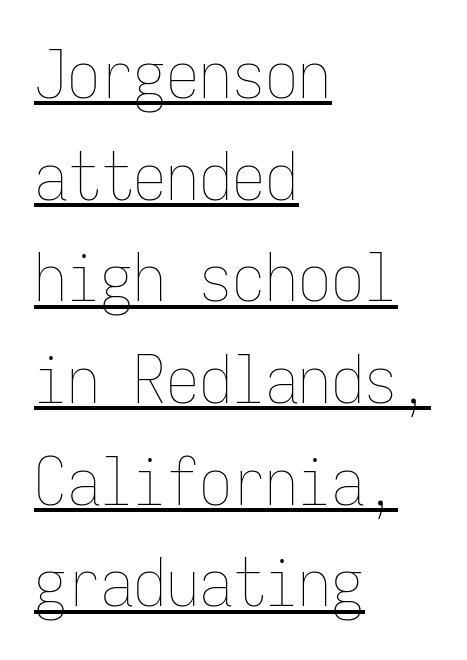
In terms of letterspacing, this is plain default setting. Heft: none added — not bold. Italic? Not at all — the glyphs are vertical. The rendering uses typewriter-style spacing with identical character cells. In terms of leading, this rendering sits right in the middle. The typesetter chose a ragged-right arrangement here.
